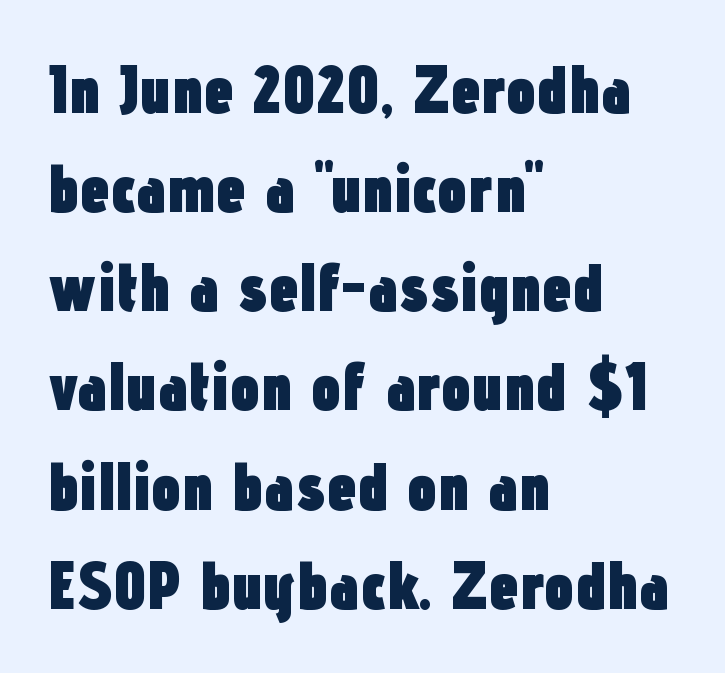
Q: Is the text bold? A: Yes.
Q: Is the text italic (slanted)? A: No, it is upright.
Q: Is the typeface a serif or a sans-serif typeface? A: Sans-serif.
Q: Is the text underlined? A: No.
Q: How is the paragraph aligned? A: Left-aligned.
Q: Is the spacing between letters normal or unusually wide? A: Normal.
Q: Is the spacing between lines tight, normal or loose? A: Normal.
Q: Width (condensed, normal, or wide)? A: Condensed.
Q: Stroke contrast? A: Low.
Q: x-height? A: Medium.
Q: Monospaced? A: No.
